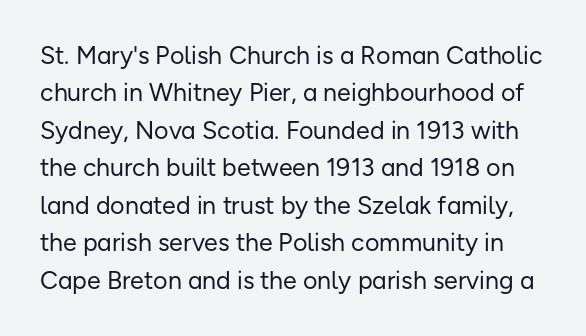
Q: Is the text bold? A: No.
Q: Is the text italic (slanted)? A: No, it is upright.
Q: Is the text underlined? A: No.
Q: Is the spacing between letters normal or unusually wide? A: Normal.
Q: Is the spacing between lines tight, normal or loose? A: Normal.
